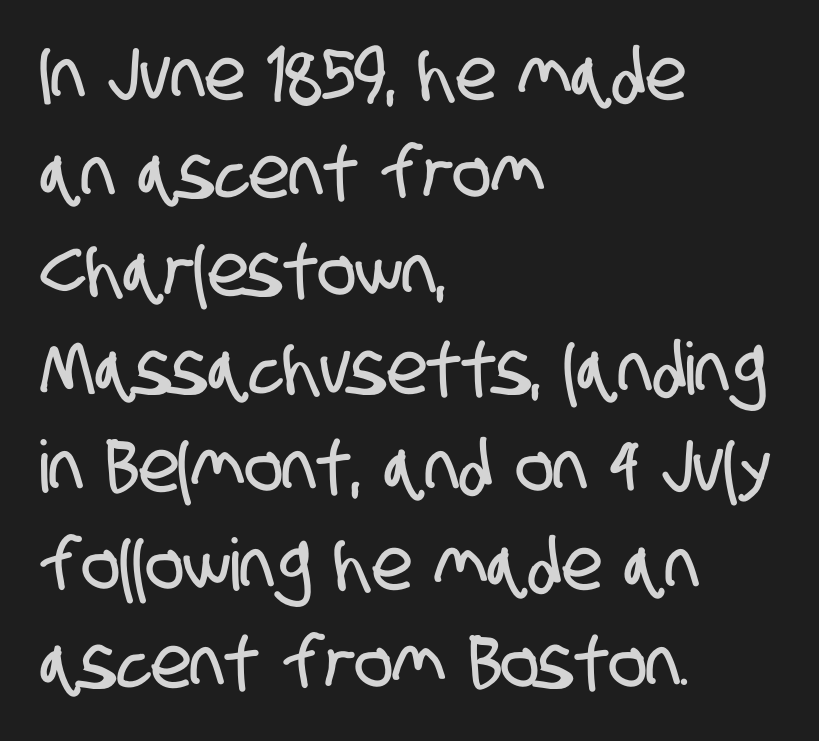
Q: Is the typeface a serif or a sans-serif typeface? A: Sans-serif.
Q: Is the text underlined? A: No.
Q: How is the paragraph aligned? A: Left-aligned.
Q: Is the spacing between letters normal or unusually wide? A: Normal.
Q: Is the spacing between lines tight, normal or loose? A: Normal.
Q: Width (condensed, normal, or wide)? A: Condensed.
Q: Stroke contrast? A: Low.
Q: x-height? A: Large.
Q: Monospaced? A: No.
